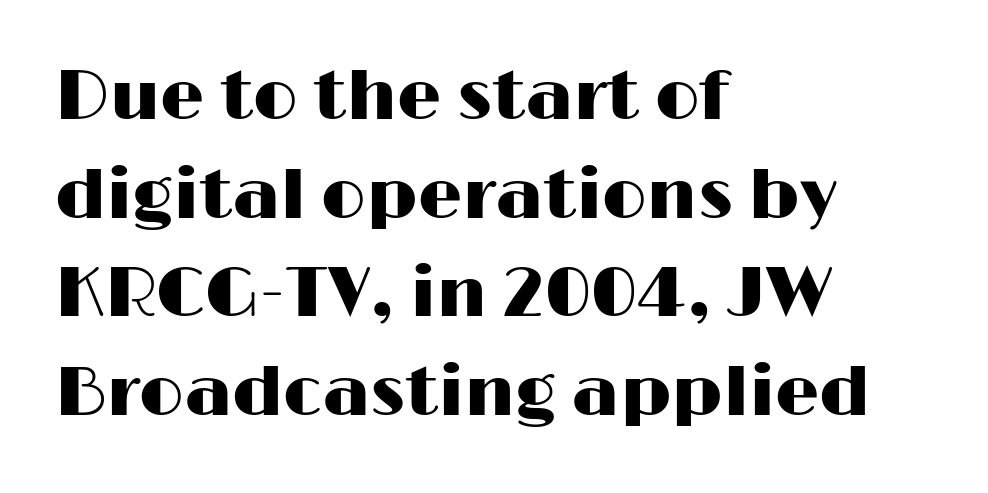
The image shows 70 px wide sans-serif type, upright; set left-aligned, normal line spacing (1.41x), normal letter spacing, not underlined; high stroke contrast and a medium x-height.
